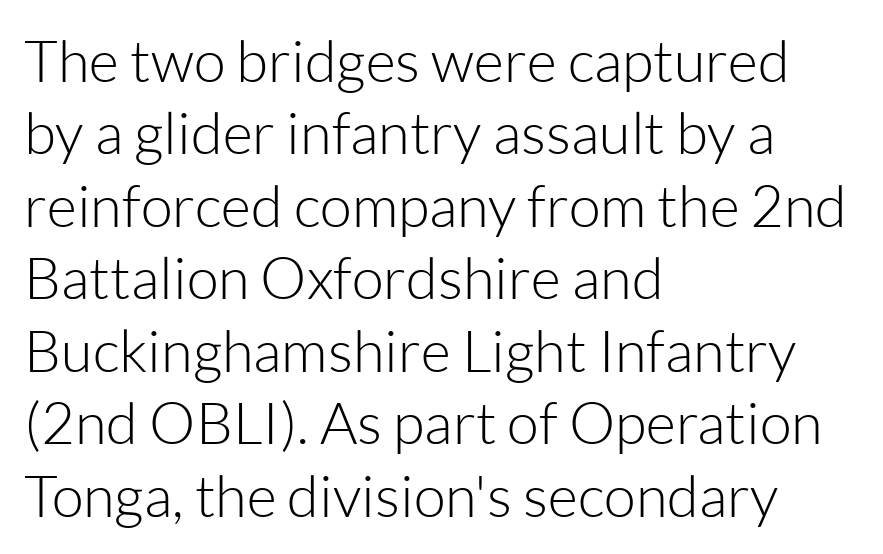
{"serif": "no", "italic": "no", "bold": "no", "weight": "light", "width": "normal", "stroke_contrast": "low", "x_height": "medium", "monospaced": "no", "underline": "no", "align": "left", "line_spacing": "normal", "line_spacing_ratio": 1.25, "letter_spacing": "normal", "letter_spacing_em": 0.0, "glyph_px": 58}
